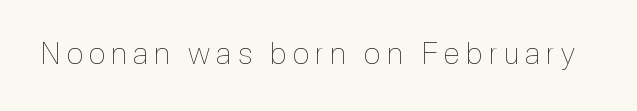
Q: Is the text bold? A: No.
Q: Is the text italic (slanted)? A: No, it is upright.
Q: Is the text underlined? A: No.
Q: Is the spacing between letters normal or unusually wide? A: Unusually wide.
Q: Width (condensed, normal, or wide)? A: Condensed.
Q: x-height? A: Medium.
Q: Monospaced? A: No.
